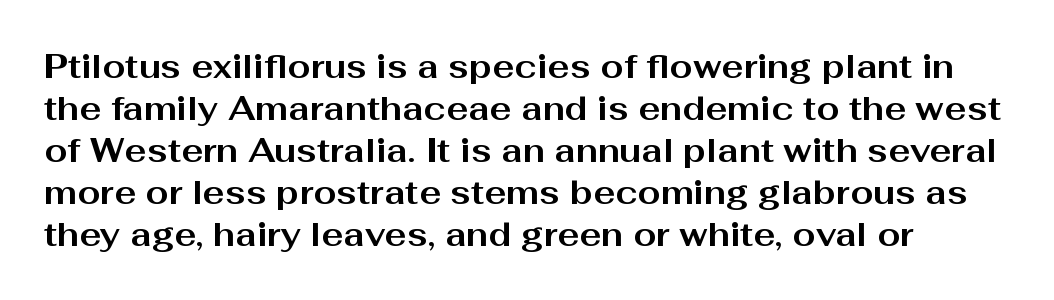
The lines sit at an ordinary, default distance from one another. Quick note: not italic, upright. The foot of each line stays bare and open. On the weight axis this lands at bold, roughly 700. In terms of letterform style, serifs are entirely absent. The passage shown is typed in a proportional face where columns would drift.
